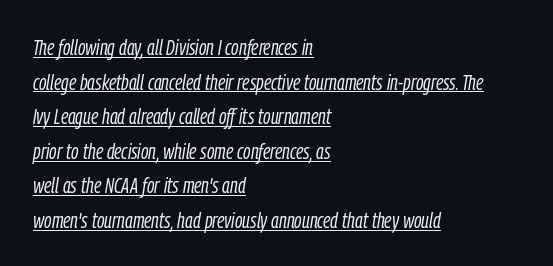
The image shows 22 px text type, italic (leaning right); set left-aligned, normal line spacing (1.57x), normal letter spacing, underlined.
